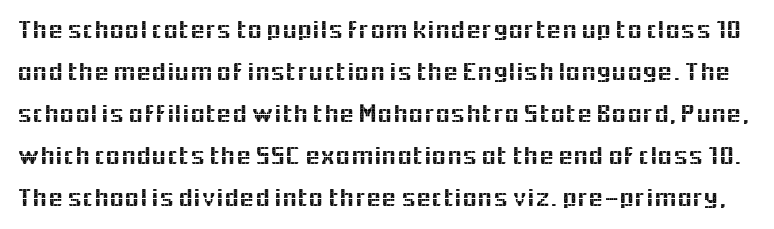
{"italic": "no", "underline": "no", "line_spacing": "normal", "line_spacing_ratio": 1.56, "letter_spacing": "normal", "letter_spacing_em": 0.0, "glyph_px": 27}
